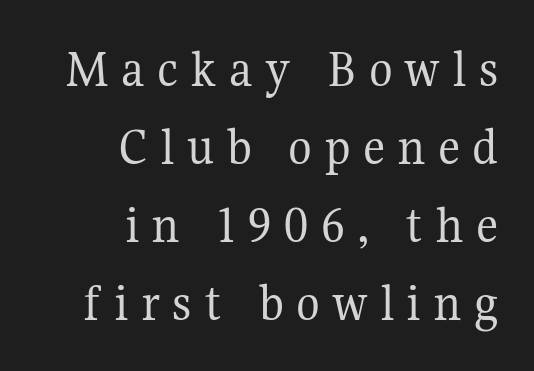
Q: Is the text bold? A: No.
Q: Is the text italic (slanted)? A: No, it is upright.
Q: Is the typeface a serif or a sans-serif typeface? A: Serif.
Q: Is the text underlined? A: No.
Q: How is the paragraph aligned? A: Right-aligned.
Q: Is the spacing between letters normal or unusually wide? A: Unusually wide.
Q: Is the spacing between lines tight, normal or loose? A: Normal.
Q: Width (condensed, normal, or wide)? A: Normal.
Q: Stroke contrast? A: Medium.
Q: x-height? A: Medium.
Q: Monospaced? A: No.
